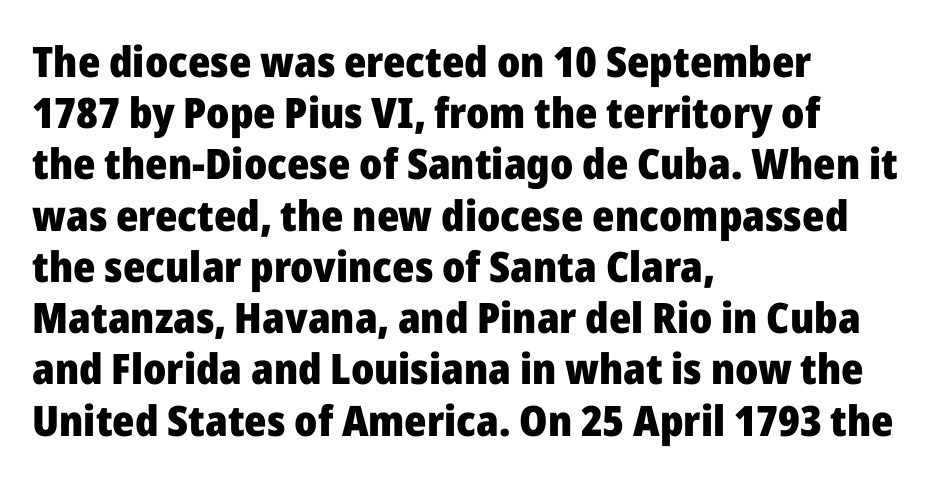
The letters stand upright; this is a roman face. Caption: bold face, heavy strokes. These lines are rendered in a variable-pitch font. The passage shown is not underscored anywhere. To sum up the face: it is a sans, with no serifs.
